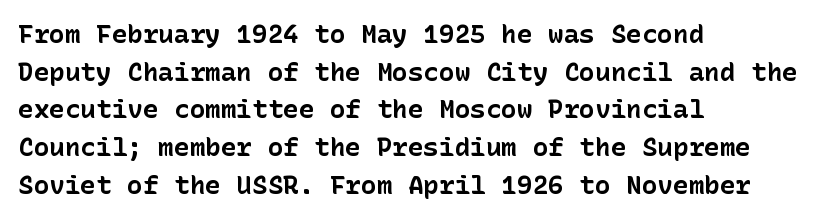
The image shows 26 px bold type, upright; set left-aligned, normal line spacing (1.45x), normal letter spacing, not underlined.
